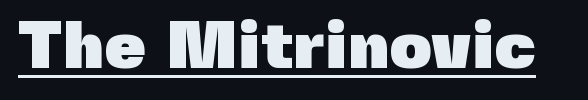
Q: Is the text bold? A: Yes.
Q: Is the text italic (slanted)? A: No, it is upright.
Q: Is the typeface a serif or a sans-serif typeface? A: Sans-serif.
Q: Is the text underlined? A: Yes.
Q: Is the spacing between letters normal or unusually wide? A: Normal.
Q: Width (condensed, normal, or wide)? A: Normal.
Q: x-height? A: Medium.
Q: Monospaced? A: No.
